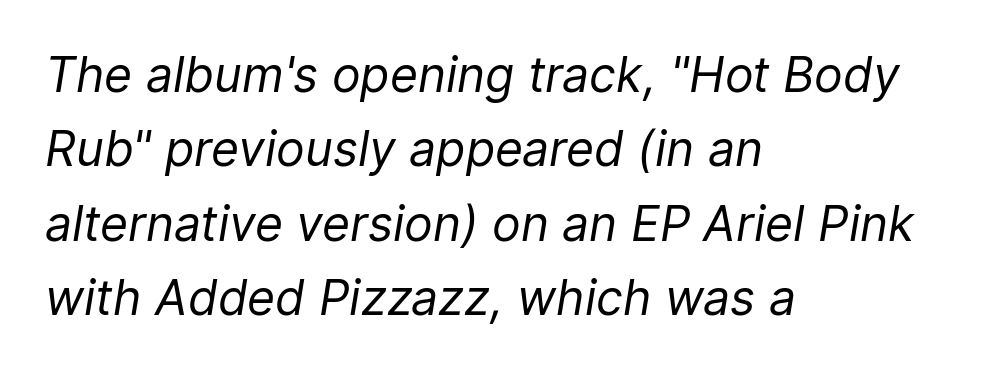
The image shows 48 px regular-weight type, italic (leaning right); set left-aligned, normal line spacing (1.55x), normal letter spacing, not underlined; low stroke contrast and a medium x-height.
